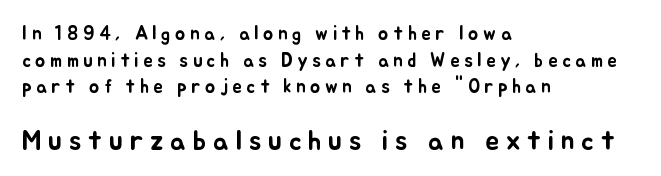
The letters are spread apart with noticeably loose tracking. The axis of the letterforms is exactly vertical. The passage shown is typed in a proportional face where columns would drift. Quick note: underline off. The passage is arranged the way most books set body copy — flush left. This sample keeps an unexceptional amount of space between lines.
